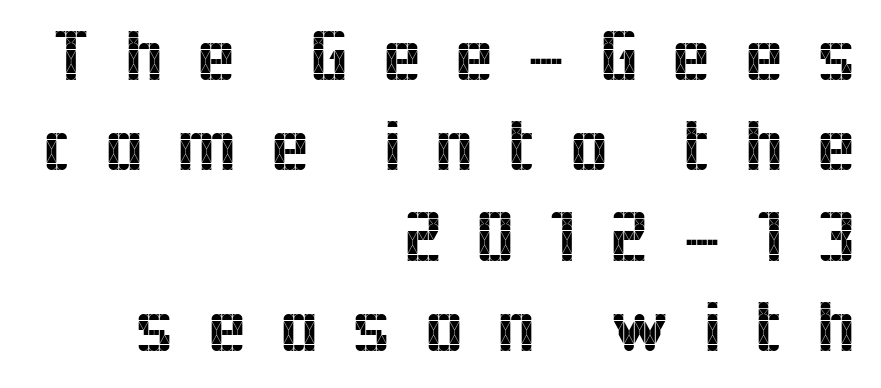
The image shows 74 px sans-serif type, upright; set right-aligned, line spacing 1.22x, unusually wide letter spacing (+0.41 em), not underlined; a medium x-height.
